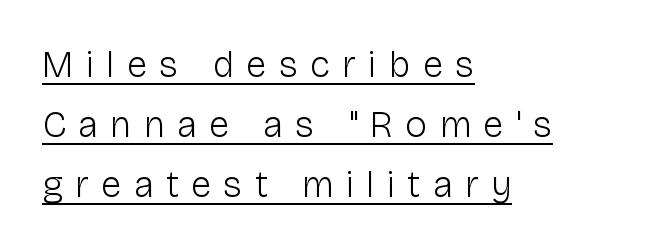
Posture: vertical. The letters are spread apart with noticeably loose tracking. In terms of leading, this rendering sits right in the middle. The lines are quadded left.
